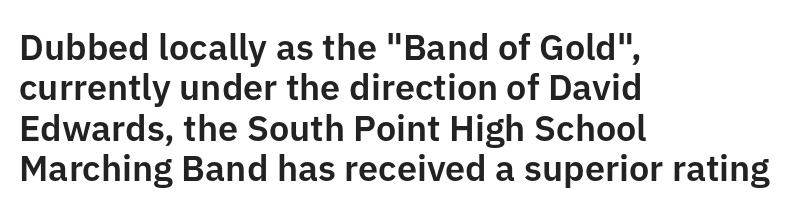
{"serif": "no", "italic": "no", "width": "normal", "stroke_contrast": "low", "x_height": "medium", "monospaced": "no", "underline": "no", "align": "left", "line_spacing": "tight", "line_spacing_ratio": 1.12, "letter_spacing": "normal", "letter_spacing_em": 0.0, "glyph_px": 36}
